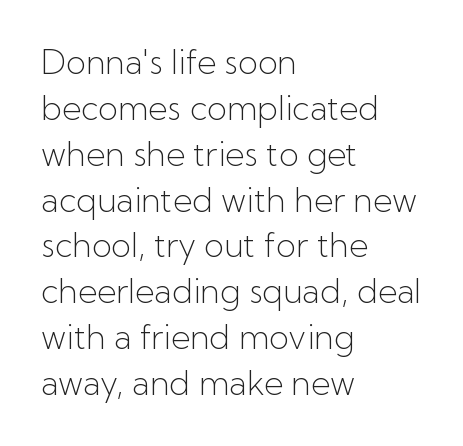
The image shows 33 px light sans-serif type, upright; set left-aligned, normal line spacing (1.39x), normal letter spacing, not underlined; low stroke contrast and a medium x-height.
